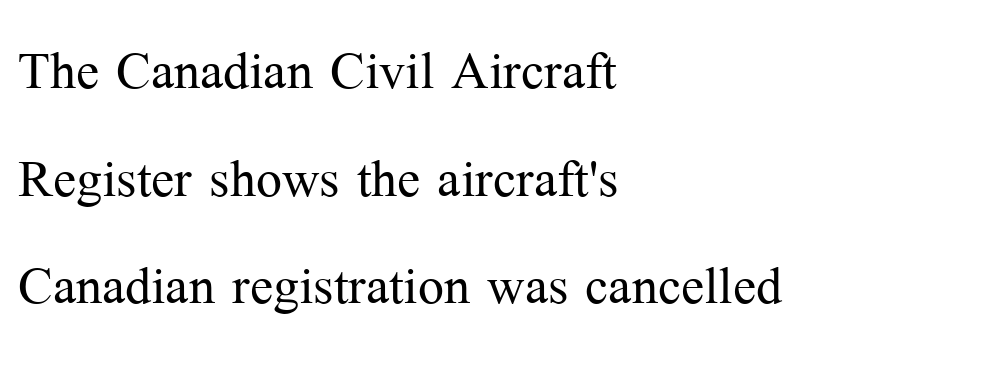
Q: Is the text bold? A: No.
Q: Is the text italic (slanted)? A: No, it is upright.
Q: Is the typeface a serif or a sans-serif typeface? A: Serif.
Q: Is the text underlined? A: No.
Q: How is the paragraph aligned? A: Left-aligned.
Q: Is the spacing between letters normal or unusually wide? A: Normal.
Q: Is the spacing between lines tight, normal or loose? A: Normal.
Q: Width (condensed, normal, or wide)? A: Normal.
Q: Stroke contrast? A: Medium.
Q: x-height? A: Medium.
Q: Monospaced? A: No.
